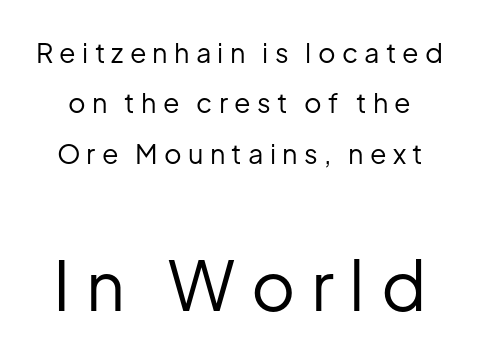
Q: Is the text bold? A: No.
Q: Is the text italic (slanted)? A: No, it is upright.
Q: Is the typeface a serif or a sans-serif typeface? A: Sans-serif.
Q: Is the text underlined? A: No.
Q: Is the spacing between letters normal or unusually wide? A: Unusually wide.
Q: Which block of text is set in a larger size, the first (top) or the second (bottom)? A: The second (bottom) one.
Q: Width (condensed, normal, or wide)? A: Normal.
Q: Stroke contrast? A: Low.
Q: x-height? A: Medium.
Q: Monospaced? A: No.
